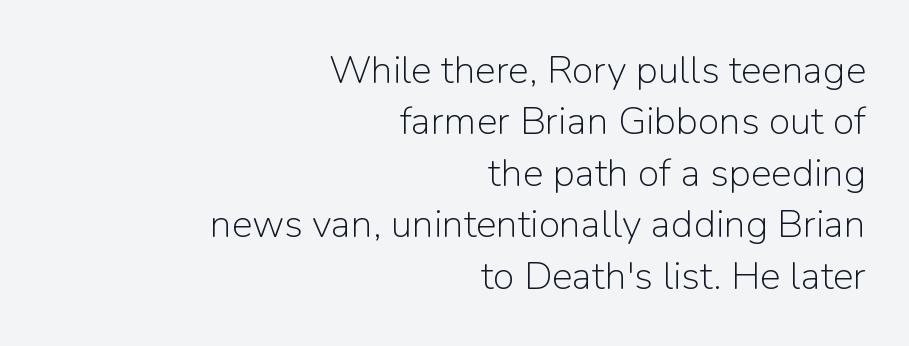
{"serif": "no", "italic": "no", "bold": "no", "weight": "light", "width": "normal", "stroke_contrast": "low", "x_height": "medium", "monospaced": "no", "underline": "no", "align": "right", "line_spacing": "normal", "line_spacing_ratio": 1.32, "letter_spacing": "normal", "letter_spacing_em": 0.0, "glyph_px": 39}
